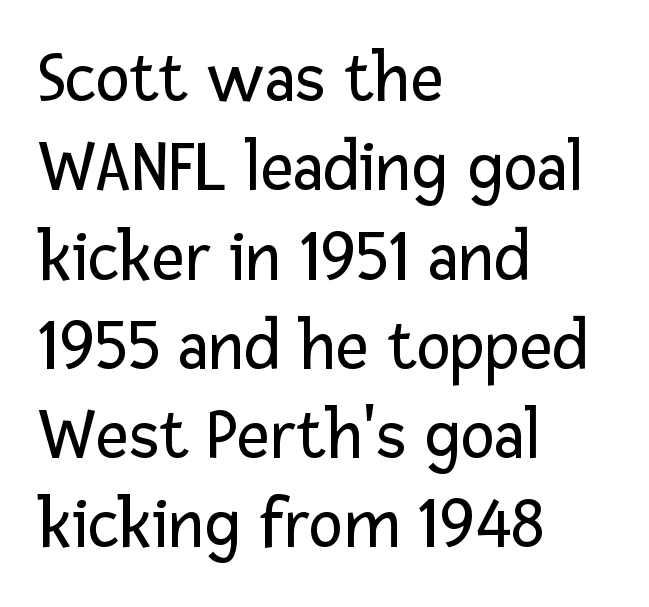
Q: Is the text bold? A: No.
Q: Is the text italic (slanted)? A: No, it is upright.
Q: Is the typeface a serif or a sans-serif typeface? A: Sans-serif.
Q: Is the text underlined? A: No.
Q: How is the paragraph aligned? A: Left-aligned.
Q: Is the spacing between letters normal or unusually wide? A: Normal.
Q: Width (condensed, normal, or wide)? A: Normal.
Q: Stroke contrast? A: Low.
Q: x-height? A: Medium.
Q: Monospaced? A: No.
